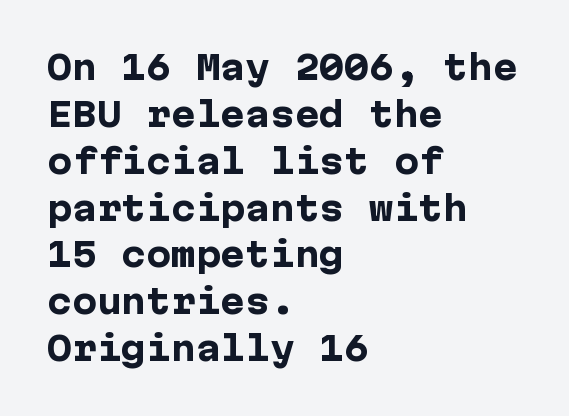
The image shows 33 px heavy sans-serif type, upright; set left-aligned, normal line spacing (1.42x), normal letter spacing, not underlined; low stroke contrast and a medium x-height.
